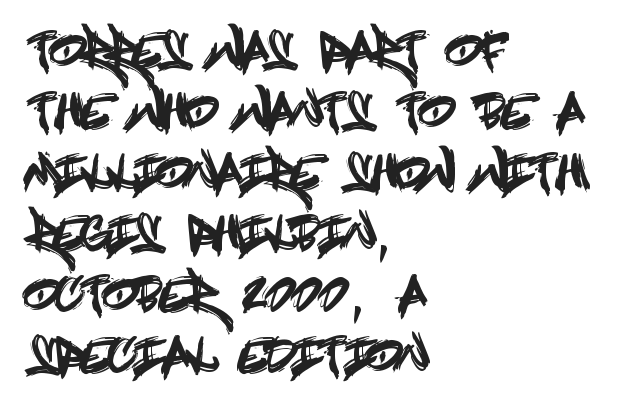
Q: Is the text italic (slanted)? A: Yes.
Q: Is the typeface a serif or a sans-serif typeface? A: Sans-serif.
Q: Is the text underlined? A: No.
Q: How is the paragraph aligned? A: Left-aligned.
Q: Is the spacing between letters normal or unusually wide? A: Normal.
Q: Is the spacing between lines tight, normal or loose? A: Normal.
Q: Width (condensed, normal, or wide)? A: Condensed.
Q: x-height? A: Large.
